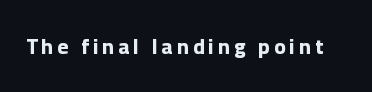
Posture: straight, roman, zero tilt. This is heavy type, rendered in bold. Bare-footed words on every line. The gaps between neighbouring characters are conspicuously large.
